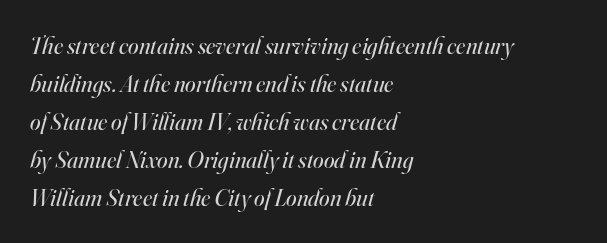
{"italic": "yes", "lean": "right", "slant_degrees": 16, "bold": "no", "underline": "no", "align": "left", "line_spacing": "normal", "line_spacing_ratio": 1.58, "letter_spacing": "normal", "letter_spacing_em": 0.0, "glyph_px": 24}
